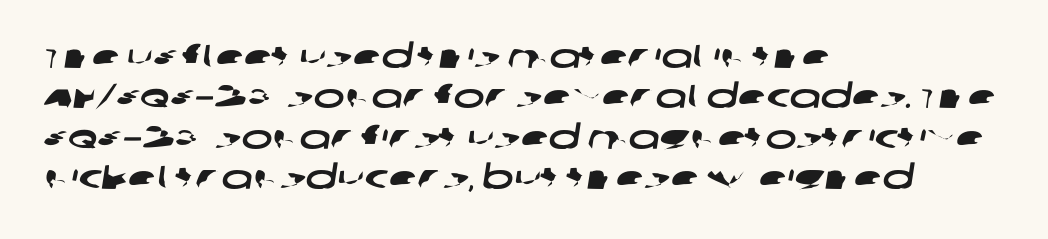
The letters advance in unequal steps, a hallmark of proportional type. The setting favours the left margin, as ordinary paragraphs usually do. Glance below the letters and you will spot only blank space. Honestly, the letter spacing is just normal — you wouldn't notice it. In terms of letterform style, serifs are entirely absent.
